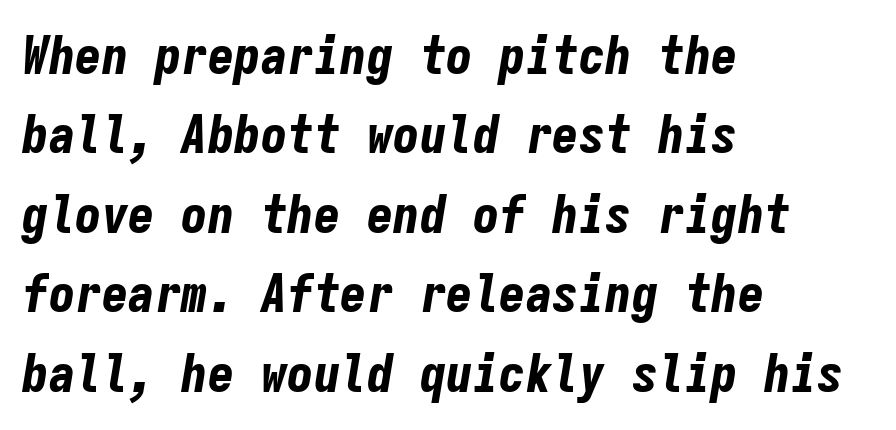
{"italic": "yes", "lean": "right", "slant_degrees": 9, "bold": "yes", "weight": "bold", "width": "condensed", "stroke_contrast": "low", "x_height": "medium", "monospaced": "yes", "underline": "no", "align": "left", "line_spacing": "normal", "line_spacing_ratio": 1.5, "letter_spacing": "normal", "letter_spacing_em": 0.0, "glyph_px": 53}
